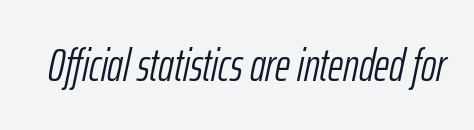
{"italic": "yes", "lean": "right", "slant_degrees": 12, "bold": "no", "weight": "light", "width": "condensed", "stroke_contrast": "low", "x_height": "medium", "monospaced": "no", "underline": "no", "letter_spacing": "normal", "letter_spacing_em": 0.0, "glyph_px": 46}
